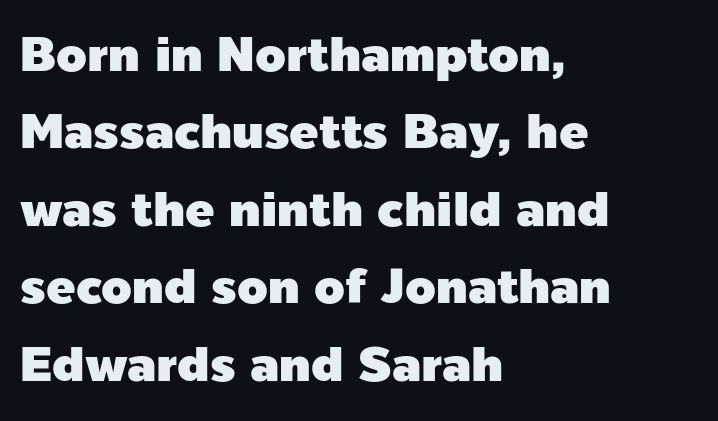
The image shows 49 px sans-serif type, upright; set left-aligned, normal line spacing (1.58x), normal letter spacing, not underlined; a medium x-height.
